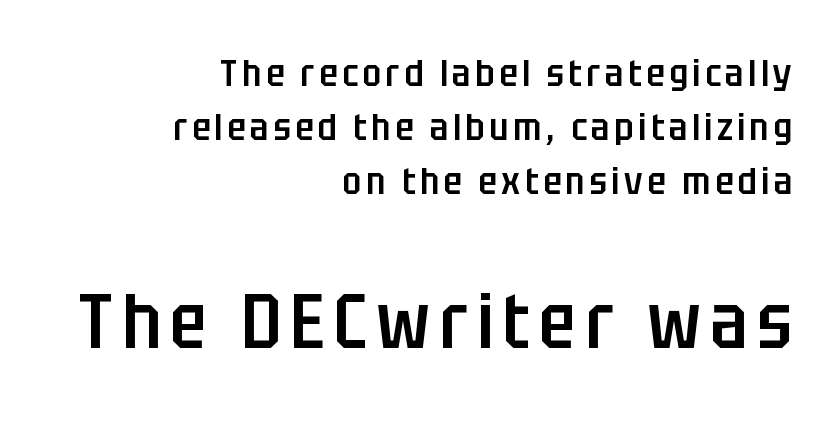
Q: Is the text bold? A: Semi-bold.
Q: Is the text italic (slanted)? A: No, it is upright.
Q: Is the typeface a serif or a sans-serif typeface? A: Sans-serif.
Q: Is the text underlined? A: No.
Q: How is the paragraph aligned? A: Right-aligned.
Q: Is the spacing between lines tight, normal or loose? A: Normal.
Q: Which block of text is set in a larger size, the first (top) or the second (bottom)? A: The second (bottom) one.
Q: Width (condensed, normal, or wide)? A: Condensed.
Q: Stroke contrast? A: Low.
Q: x-height? A: Large.
Q: Monospaced? A: No.
